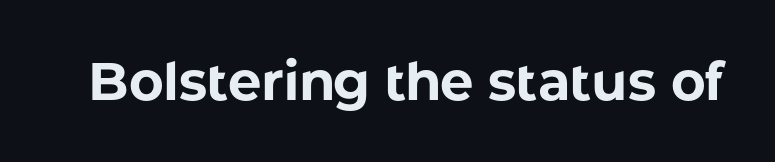
The image shows 53 px bold sans-serif type, upright; set normal letter spacing, not underlined; low stroke contrast and a medium x-height.
